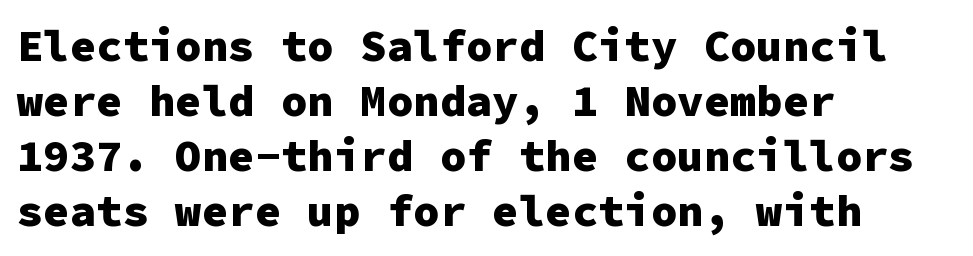
{"serif": "no", "italic": "no", "bold": "yes", "weight": "heavy", "width": "normal", "stroke_contrast": "low", "x_height": "medium", "monospaced": "yes", "underline": "no", "align": "left", "line_spacing": "normal", "line_spacing_ratio": 1.25, "letter_spacing": "normal", "letter_spacing_em": 0.0, "glyph_px": 44}
